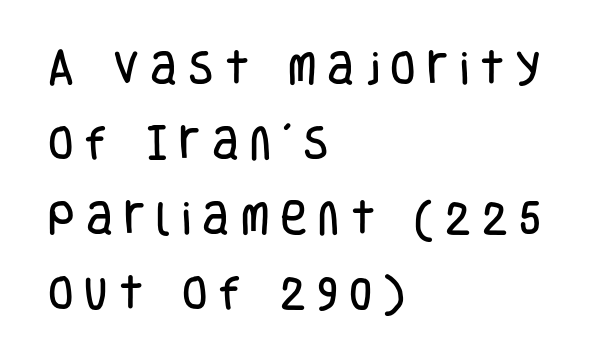
{"serif": "no", "italic": "no", "width": "condensed", "stroke_contrast": "low", "x_height": "large", "monospaced": "no", "underline": "no", "align": "left", "line_spacing": "loose", "line_spacing_ratio": 2.03, "letter_spacing": "wide", "letter_spacing_em": 0.3, "glyph_px": 37}
